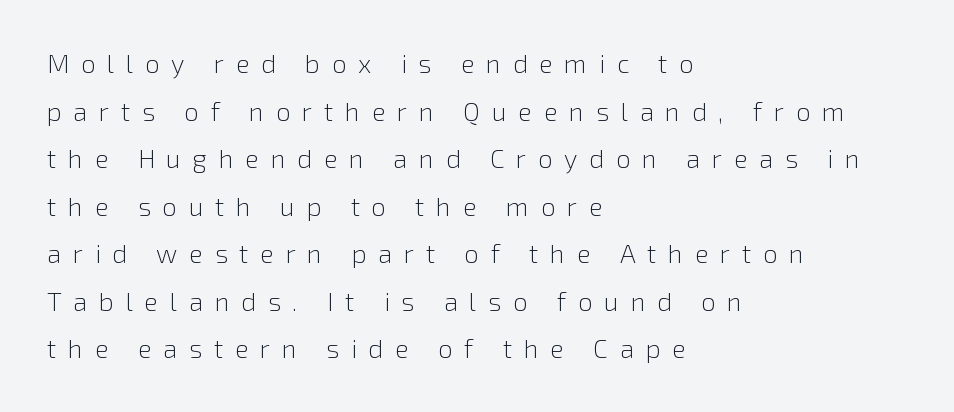
Q: Is the text bold? A: No.
Q: Is the text italic (slanted)? A: No, it is upright.
Q: Is the text underlined? A: No.
Q: How is the paragraph aligned? A: Left-aligned.
Q: Is the spacing between letters normal or unusually wide? A: Unusually wide.
